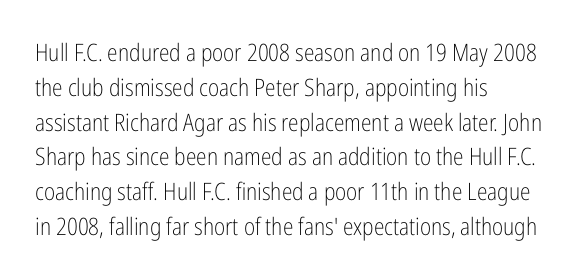
Q: Is the text bold? A: No.
Q: Is the text italic (slanted)? A: No, it is upright.
Q: Is the text underlined? A: No.
Q: How is the paragraph aligned? A: Left-aligned.
Q: Is the spacing between letters normal or unusually wide? A: Normal.
Q: Is the spacing between lines tight, normal or loose? A: Normal.
